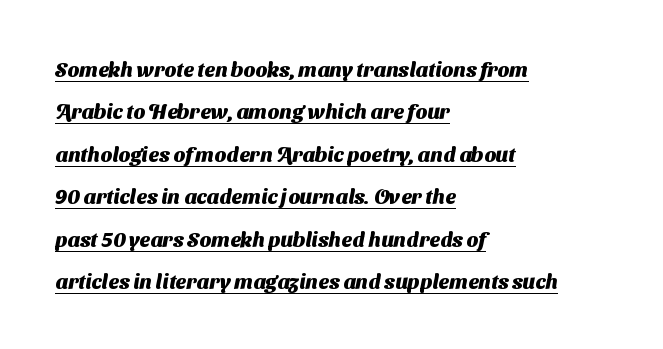
{"bold": "yes", "underline": "yes", "align": "left", "line_spacing": "loose", "line_spacing_ratio": 2.02, "letter_spacing": "normal", "letter_spacing_em": 0.0, "glyph_px": 21}
